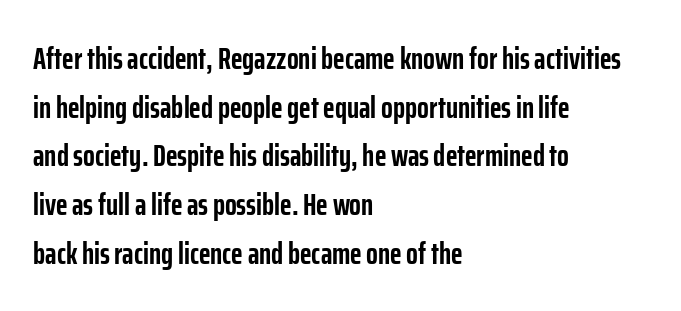
The image shows 31 px semibold, condensed sans-serif type, upright; set left-aligned, normal line spacing (1.57x), normal letter spacing, not underlined; low stroke contrast and a medium x-height.
